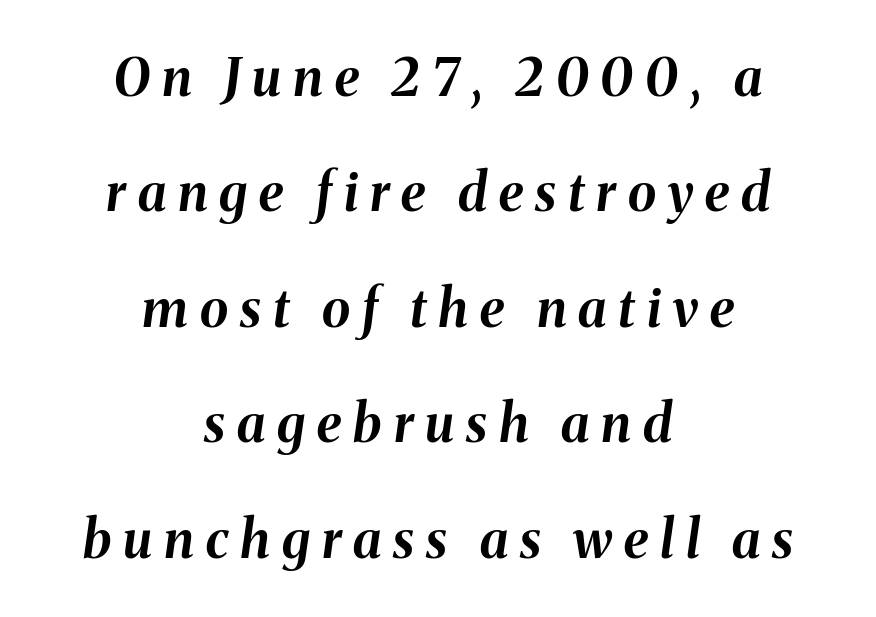
The letters are slanted; this is an italic face. A centered setting, common on invitations and titles, is used for this passage. Spacing verdict: proportional, widths tailored to each character. Heft: maximum for text — a bold.
